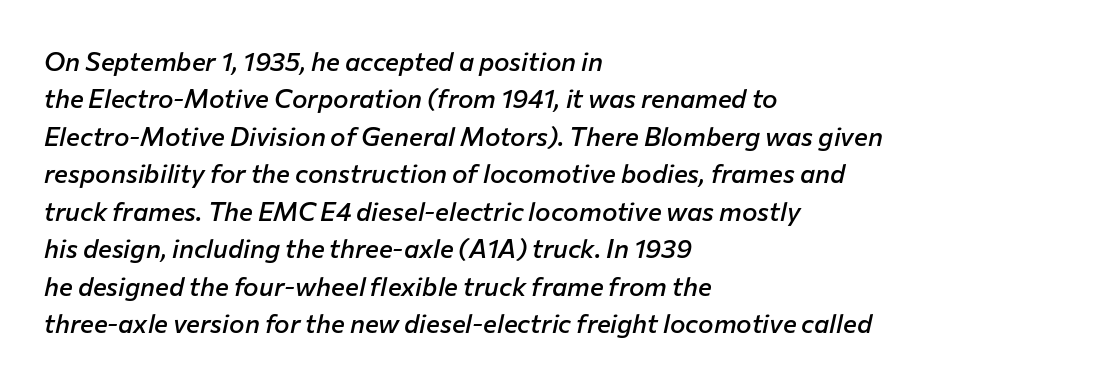
{"italic": "yes", "lean": "right", "slant_degrees": 12, "bold": "semi", "underline": "no", "align": "left", "line_spacing": "normal", "line_spacing_ratio": 1.44, "letter_spacing": "normal", "letter_spacing_em": 0.0, "glyph_px": 26}
